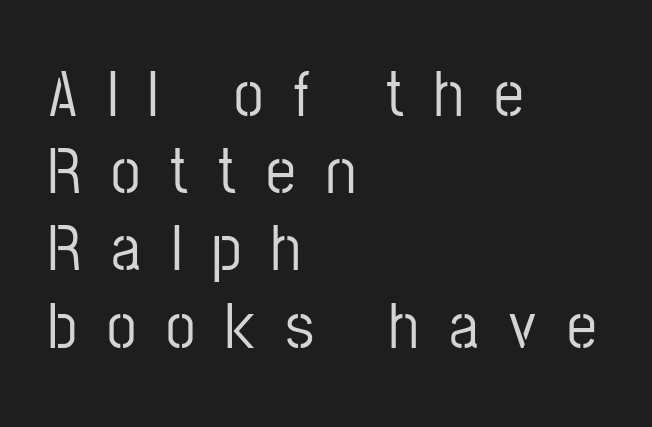
The image shows 66 px condensed sans-serif type, upright; set left-aligned, line spacing 1.17x, unusually wide letter spacing (+0.46 em), not underlined; low stroke contrast and a medium x-height.
